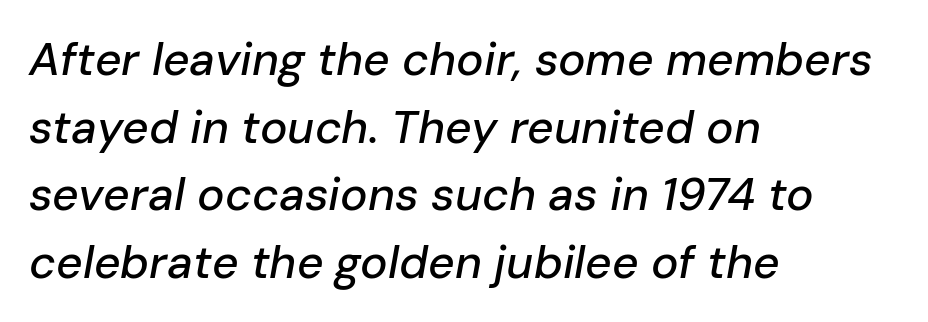
Is the letter spacing exaggerated? No — it looks like the ordinary default. All the whitespace from short lines collects on the right. Check the space under the baseline: it is left empty. The specimen reads as italic at a glance. Vertical spacing — default.
